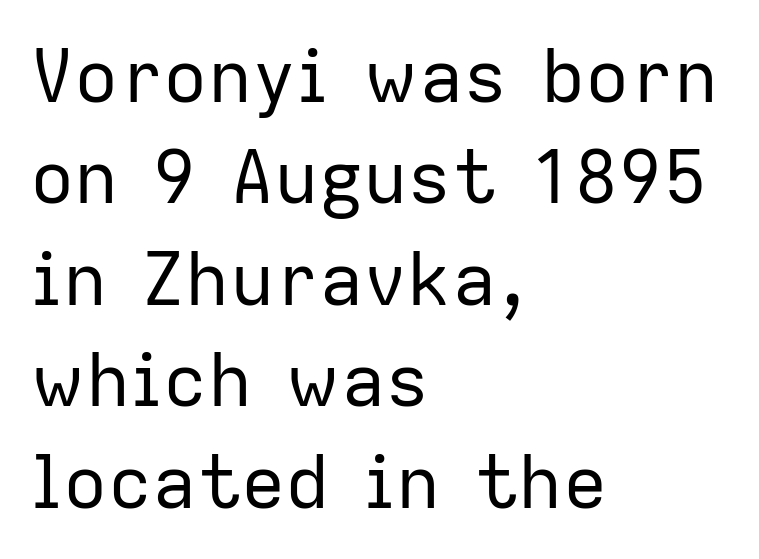
{"serif": "no", "italic": "no", "bold": "no", "weight": "regular", "width": "normal", "stroke_contrast": "low", "x_height": "medium", "monospaced": "no", "underline": "no", "align": "left", "line_spacing": "normal", "line_spacing_ratio": 1.37, "letter_spacing": "normal", "letter_spacing_em": 0.0, "glyph_px": 74}
